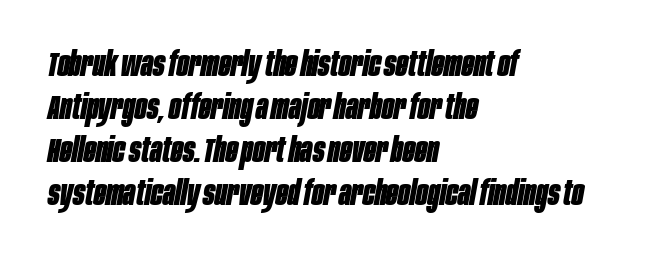
The image shows 35 px bold, condensed type, italic (leaning right); set left-aligned, line spacing 1.23x, normal letter spacing, not underlined; low stroke contrast and a large x-height.
